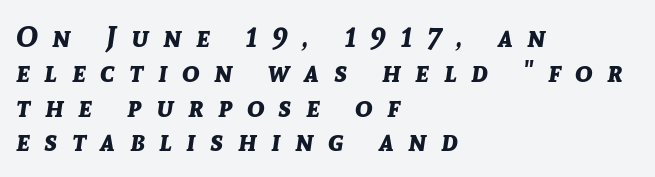
Typeset ragged right — the left edge is the straight one. Each letter keeps its own natural width here, so spacing adapts to shape. Typesetter's note: full bold, strokes at maximum text heaviness. The tracking jumps out immediately: characters are airy and widely separated. The glyphs are unaccompanied by any horizontal stroke below them.
